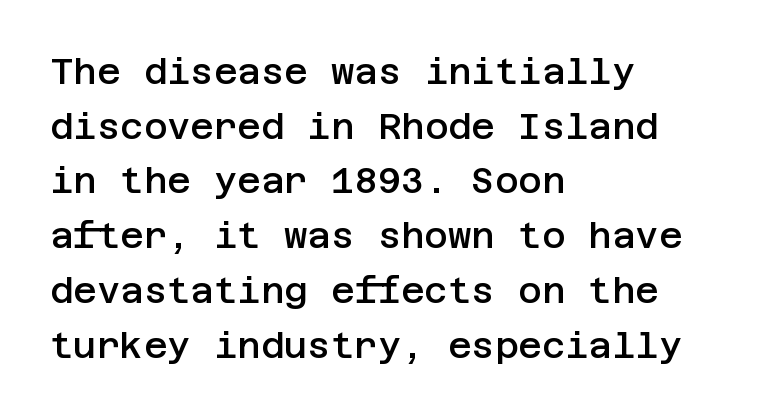
Tracking here is standard; glyphs follow each other at the usual distance. The characters look somewhat weighty, a semibold short of true bold. Designer's note — italics off, roman on. Just letters on the line, the space beneath them empty.
